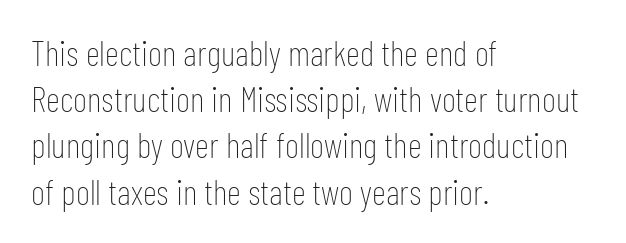
The image shows 35 px thin, condensed sans-serif type, upright; set left-aligned, normal line spacing (1.32x), normal letter spacing, not underlined; low stroke contrast and a medium x-height.
